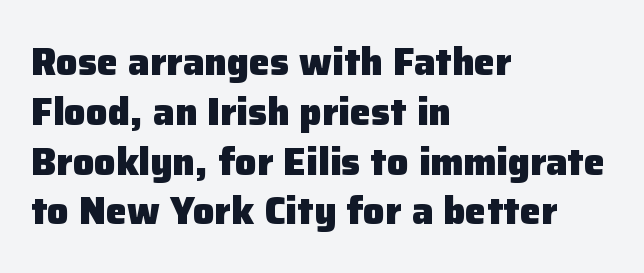
{"serif": "no", "italic": "no", "bold": "yes", "weight": "heavy", "width": "normal", "stroke_contrast": "low", "x_height": "medium", "monospaced": "no", "underline": "no", "align": "left", "line_spacing": "normal", "line_spacing_ratio": 1.31, "letter_spacing": "normal", "letter_spacing_em": 0.0, "glyph_px": 38}
